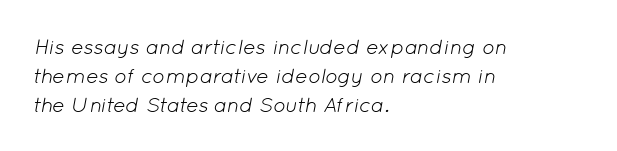
Q: Is the text bold? A: No.
Q: Is the text italic (slanted)? A: Yes, it leans right by about 12 degrees.
Q: Is the text underlined? A: No.
Q: How is the paragraph aligned? A: Left-aligned.
Q: Is the spacing between letters normal or unusually wide? A: Normal.
Q: Is the spacing between lines tight, normal or loose? A: Normal.
